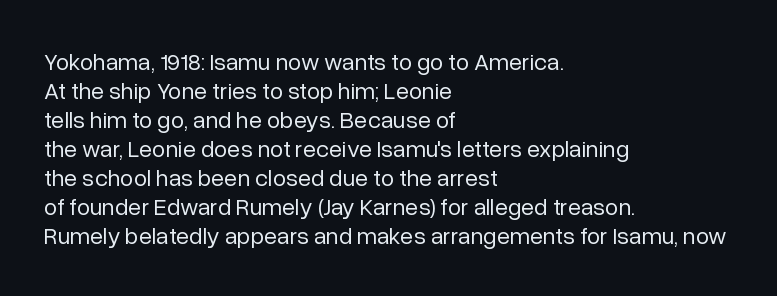
Q: Is the text bold? A: No.
Q: Is the text italic (slanted)? A: No, it is upright.
Q: Is the text underlined? A: No.
Q: How is the paragraph aligned? A: Left-aligned.
Q: Is the spacing between letters normal or unusually wide? A: Normal.
